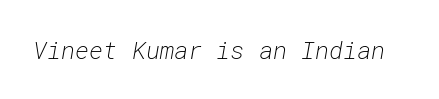
The axis of the letterforms is tilted away from vertical. The tracking reads as untouched default to a designer's eye. Unmarked baselines from the first word to the last. The cut favours lightness, reaching ordinary text weight at its darkest.
